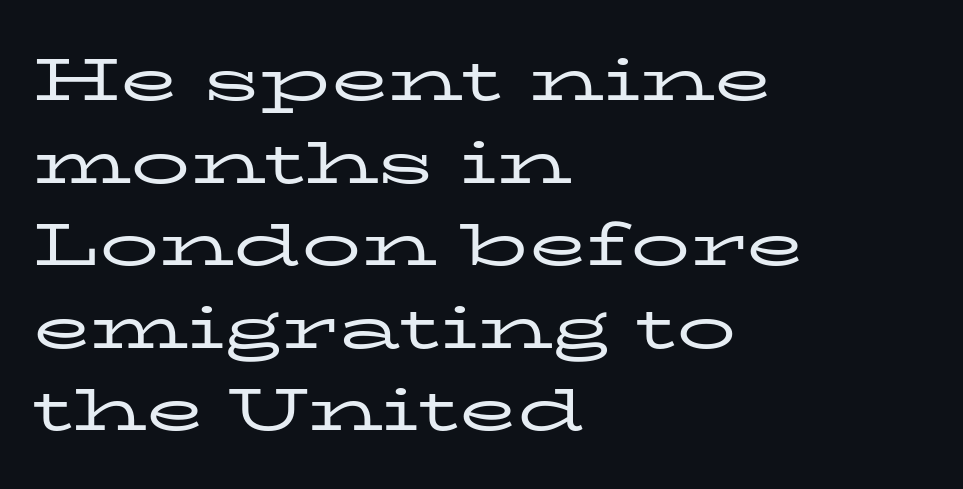
{"serif": "yes", "italic": "no", "bold": "no", "weight": "regular", "width": "wide", "stroke_contrast": "low", "x_height": "medium", "monospaced": "no", "underline": "no", "align": "left", "line_spacing": "normal", "line_spacing_ratio": 1.4, "letter_spacing": "normal", "letter_spacing_em": 0.0, "glyph_px": 59}
